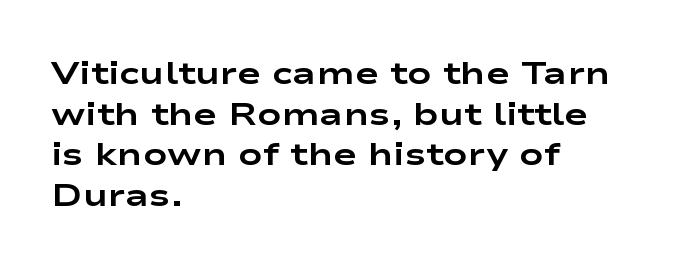
The image shows 32 px bold, wide sans-serif type, upright; set left-aligned, normal line spacing (1.27x), normal letter spacing, not underlined; low stroke contrast and a medium x-height.
